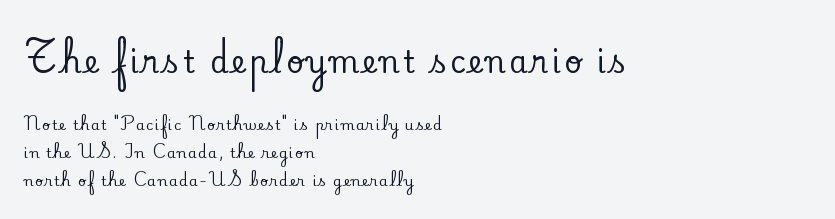
{"serif": "yes", "italic": "no", "width": "normal", "stroke_contrast": "low", "x_height": "small", "monospaced": "no", "underline": "no", "align": "left", "line_spacing": "loose", "line_spacing_ratio": 1.98, "larger_block": "first", "size_ratio": 2.14, "glyph_px": 30}
